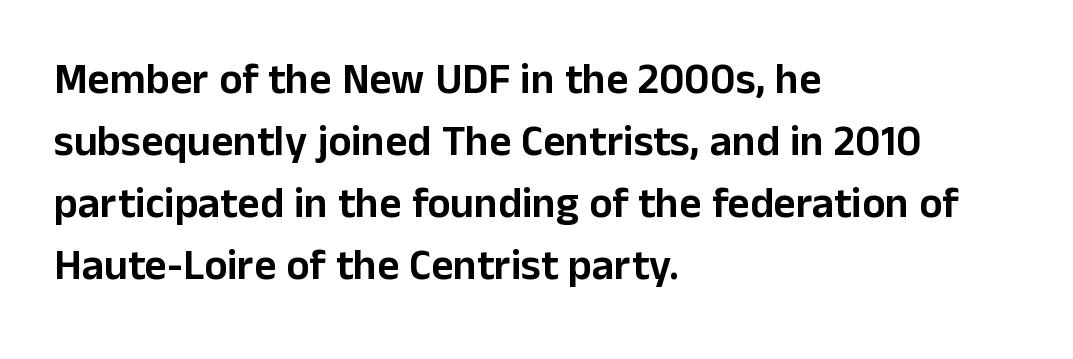
Q: Is the text italic (slanted)? A: No, it is upright.
Q: Is the typeface a serif or a sans-serif typeface? A: Sans-serif.
Q: Is the text underlined? A: No.
Q: How is the paragraph aligned? A: Left-aligned.
Q: Is the spacing between letters normal or unusually wide? A: Normal.
Q: Is the spacing between lines tight, normal or loose? A: Normal.
Q: Width (condensed, normal, or wide)? A: Normal.
Q: Stroke contrast? A: Low.
Q: x-height? A: Medium.
Q: Monospaced? A: No.
